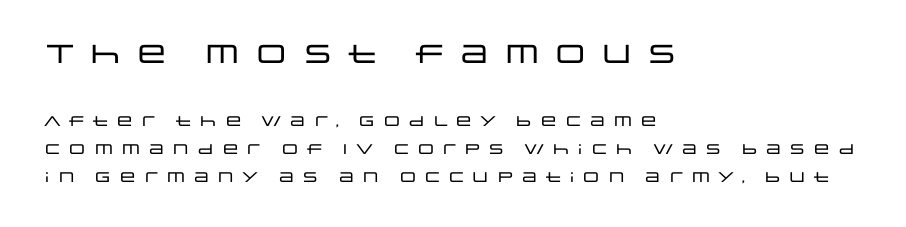
Compared with typical paragraphs, the rows here are farther apart. The upper block of text is set noticeably larger than the block beneath it. Tracking here is generous; glyphs stand well apart from one another. The rag falls on the right side of this text block.
